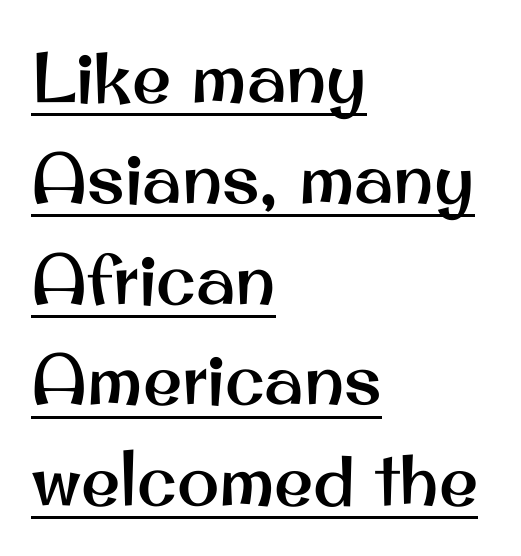
Short note: letters normally spaced. The specimen includes a rule beneath the text block's lines. The rendering uses natural spacing where letterforms have individual widths. This block has exactly the height ordinary leading produces.
